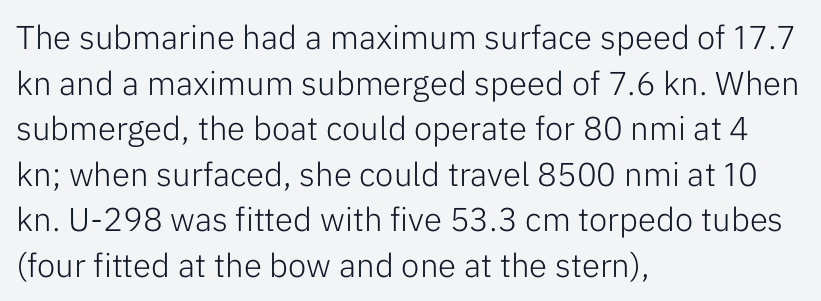
The image shows 33 px light sans-serif type, upright; set left-aligned, normal line spacing (1.38x), normal letter spacing, not underlined; low stroke contrast and a medium x-height.
